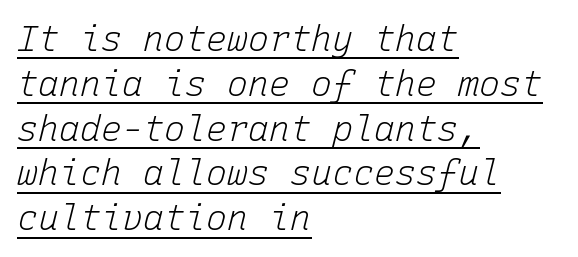
This is underlined copy, the kind a proofreader might mark for attention. The typography opts for an oblique posture over an upright one. The face used here is rendered with its standard letterfit. Which margin do the lines hug? The left one — the right edge is uneven. This sample has the even, mechanical cadence of fixed-width lettering.
